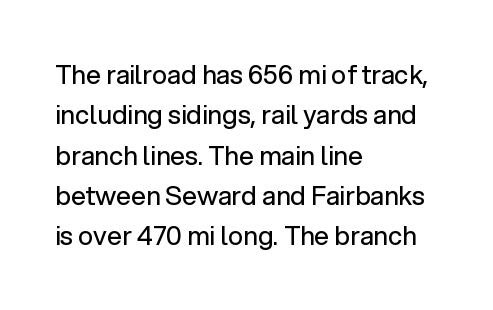
Check the space under the baseline: it is left empty. The type sits square on the baseline with zero lean. Line spacing here is normal. Casual observation: everything's shoved over to the left. Honestly, the letter spacing is just normal — you wouldn't notice it.
